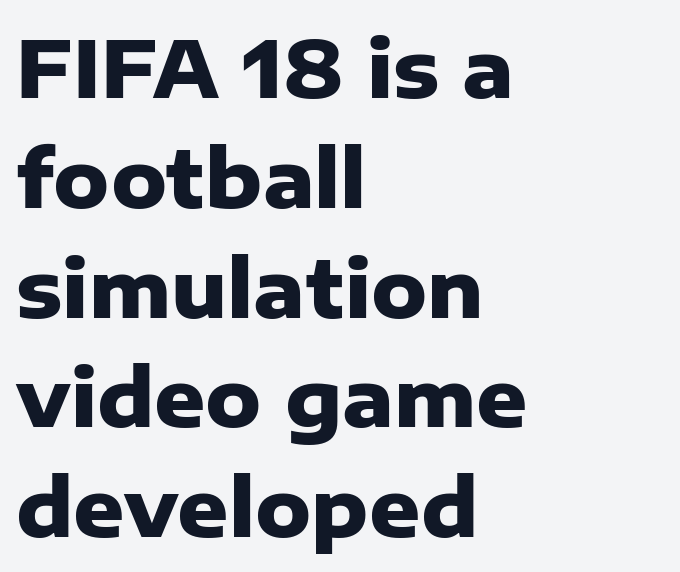
{"serif": "no", "italic": "no", "bold": "yes", "weight": "heavy", "width": "normal", "stroke_contrast": "low", "x_height": "medium", "monospaced": "no", "underline": "no", "align": "left", "line_spacing": "normal", "line_spacing_ratio": 1.39, "letter_spacing": "normal", "letter_spacing_em": 0.0, "glyph_px": 79}
